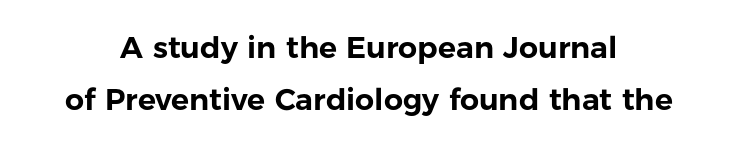
{"serif": "no", "italic": "no", "width": "normal", "stroke_contrast": "low", "x_height": "medium", "monospaced": "no", "underline": "no", "align": "center", "line_spacing_ratio": 1.75, "letter_spacing": "normal", "letter_spacing_em": 0.0, "glyph_px": 30}
